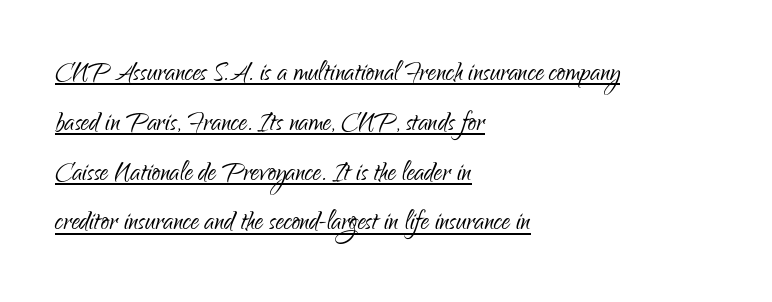
The image shows 33 px light, condensed sans-serif type; set left-aligned, normal line spacing (1.51x), normal letter spacing, underlined; low stroke contrast and a small x-height.
